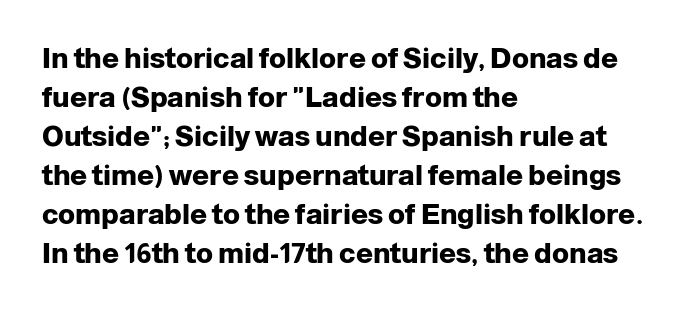
{"serif": "no", "italic": "no", "bold": "yes", "weight": "heavy", "width": "normal", "stroke_contrast": "low", "x_height": "medium", "monospaced": "no", "underline": "no", "align": "left", "line_spacing": "normal", "line_spacing_ratio": 1.39, "letter_spacing": "normal", "letter_spacing_em": 0.0, "glyph_px": 28}
